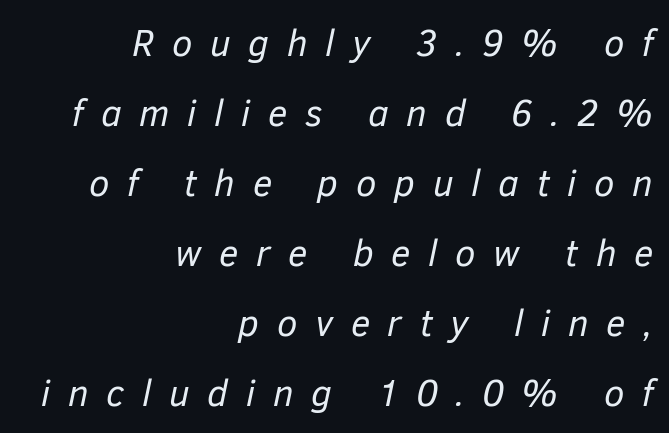
The strip under each line holds only bare page. Observe the lean: these are italic letterforms. Short and long lines alike share a common ending point at right. The passage shown is typed in a proportional face where columns would drift. The horizontal fit of the characters is loose and conspicuously gappy.
